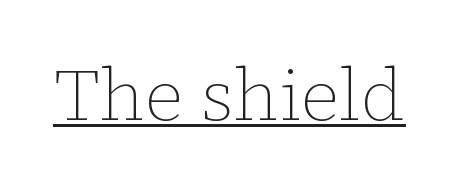
The glyphs are accompanied by a horizontal stroke just below them. A typesetter would mark this as roman, not italic. Characters follow at the spacing the type designer built in. Is this a heavy cut? Hardly; it is regular or lighter.
